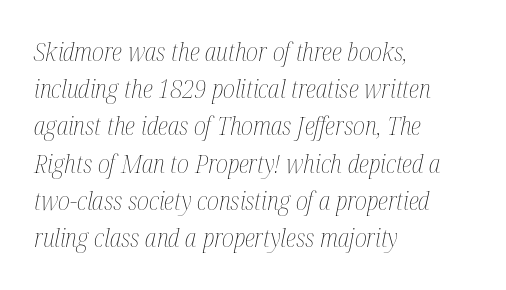
The image shows 25 px text type, italic (leaning right); set left-aligned, normal line spacing (1.49x), normal letter spacing, not underlined.
